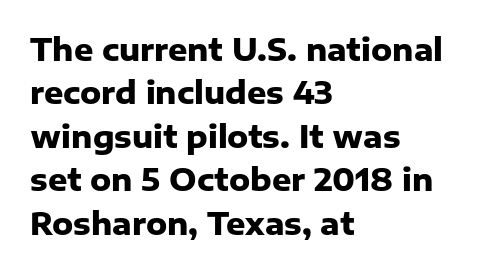
The passage shown is typeset with a sans-serif family. The gap between lines stays unmarked. Line spacing here is normal. Horizontal alignment here is leftward, the default for most running prose. The letters advance in unequal steps, a hallmark of proportional type.
